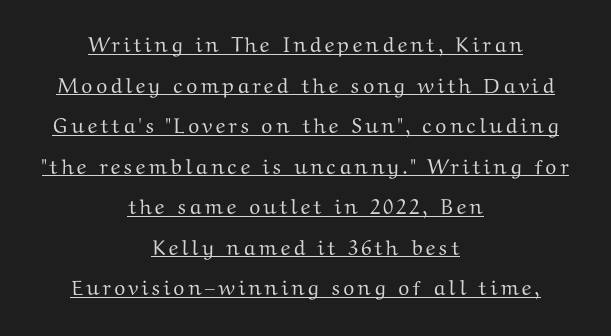
The font's upright variant was chosen for this text. If you measured baseline to baseline, you'd find a long distance. Somebody hit Ctrl+U on this one — the words are underlined. Neither beginnings nor endings align; midpoints do.
